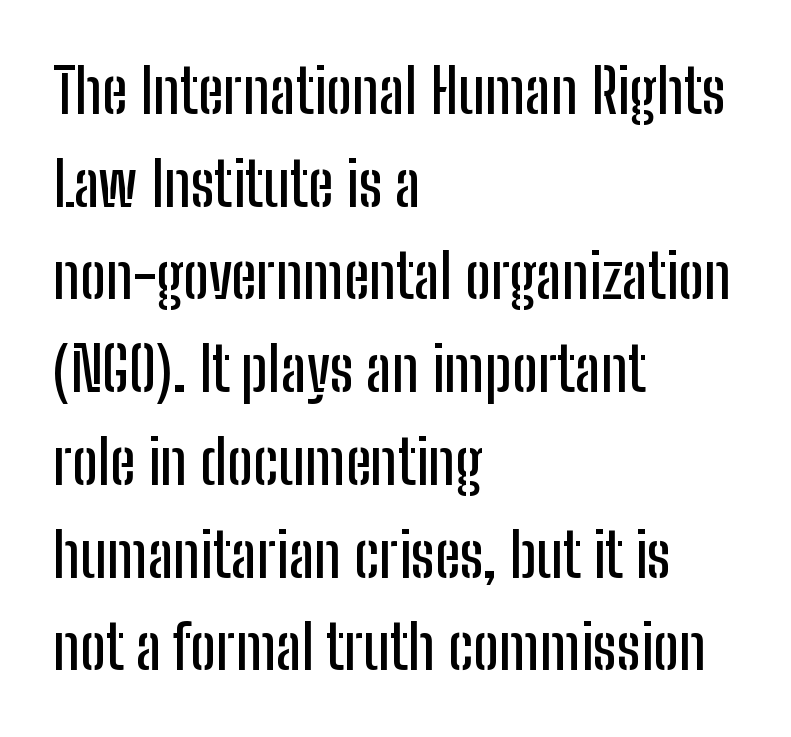
{"serif": "no", "italic": "no", "width": "condensed", "stroke_contrast": "low", "x_height": "medium", "monospaced": "no", "underline": "no", "align": "left", "line_spacing": "normal", "line_spacing_ratio": 1.52, "letter_spacing": "normal", "letter_spacing_em": 0.0, "glyph_px": 61}
